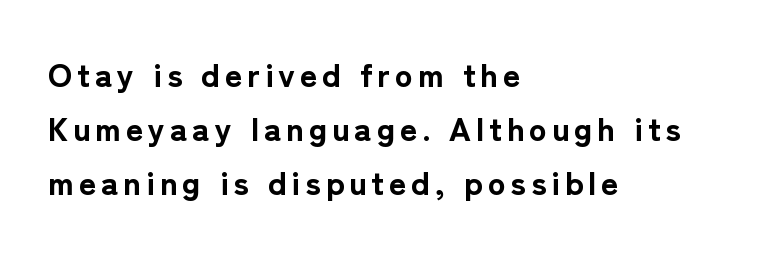
The image shows 33 px bold sans-serif type, upright; set left-aligned, normal line spacing (1.64x), not underlined; low stroke contrast and a medium x-height.
